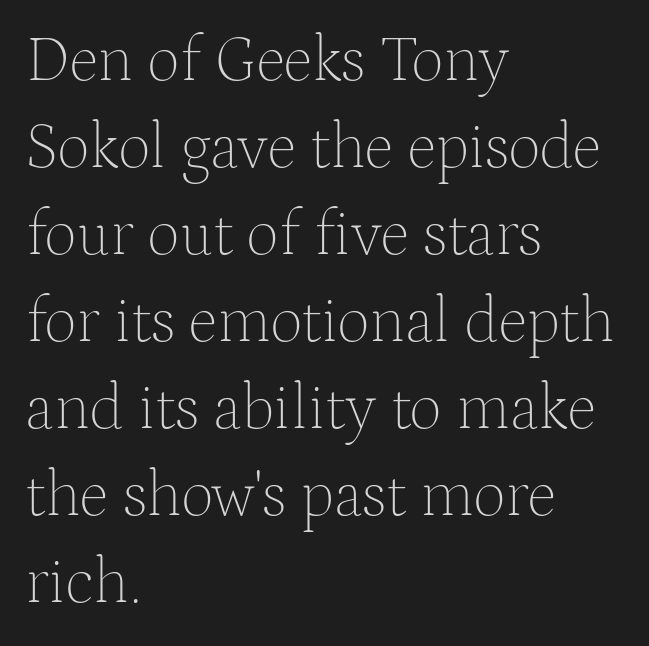
{"serif": "yes", "italic": "no", "bold": "no", "weight": "thin", "width": "normal", "stroke_contrast": "medium", "x_height": "medium", "monospaced": "no", "underline": "no", "align": "left", "line_spacing": "normal", "line_spacing_ratio": 1.36, "letter_spacing": "normal", "letter_spacing_em": 0.0, "glyph_px": 64}
